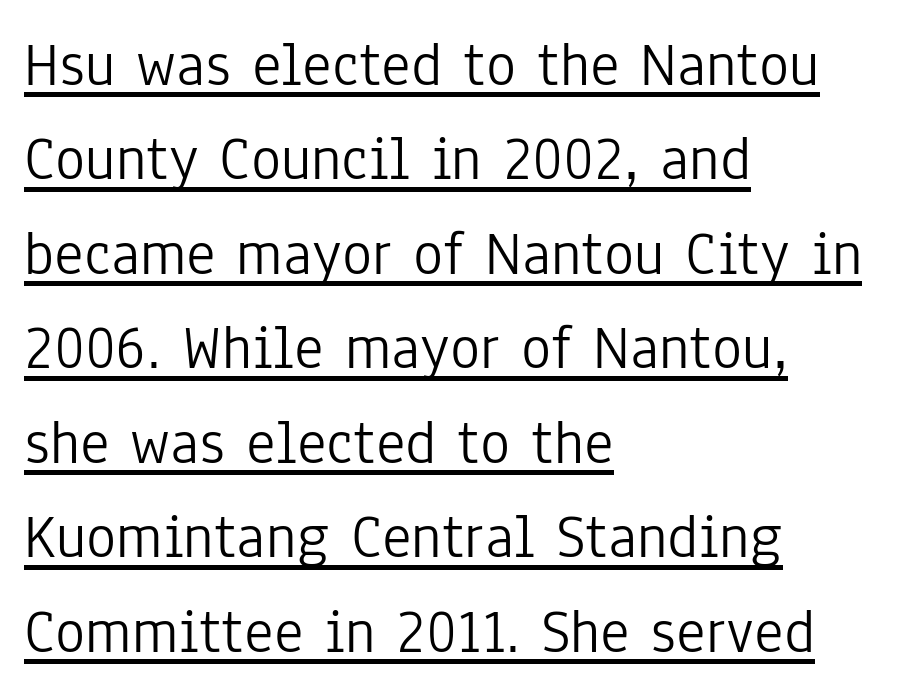
{"serif": "no", "italic": "no", "bold": "no", "weight": "light", "width": "condensed", "stroke_contrast": "low", "x_height": "medium", "monospaced": "no", "underline": "yes", "align": "left", "line_spacing": "normal", "line_spacing_ratio": 1.5, "letter_spacing": "normal", "letter_spacing_em": 0.0, "glyph_px": 63}
